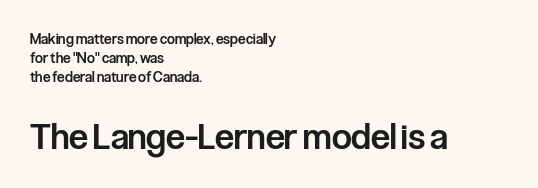
{"serif": "no", "italic": "no", "bold": "semi", "weight": "semibold", "width": "condensed", "stroke_contrast": "low", "x_height": "medium", "monospaced": "no", "underline": "no", "align": "left", "line_spacing": "normal", "line_spacing_ratio": 1.37, "letter_spacing": "normal", "letter_spacing_em": 0.0, "larger_block": "second", "size_ratio": 2.5, "glyph_px": 35}
